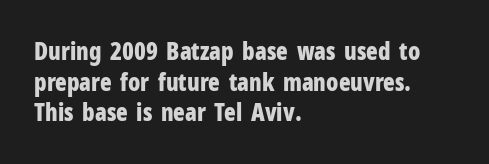
{"italic": "no", "bold": "yes", "underline": "no", "align": "left", "line_spacing": "normal", "line_spacing_ratio": 1.28, "letter_spacing": "normal", "letter_spacing_em": 0.0, "glyph_px": 24}
